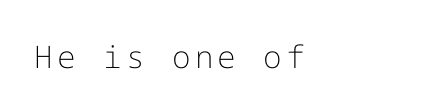
The image shows 31 px light sans-serif type, upright; set not underlined; low stroke contrast and a medium x-height.
